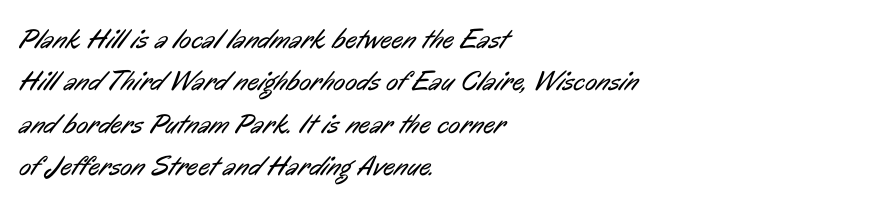
Q: Is the text bold? A: No.
Q: Is the typeface a serif or a sans-serif typeface? A: Sans-serif.
Q: Is the text underlined? A: No.
Q: How is the paragraph aligned? A: Left-aligned.
Q: Is the spacing between letters normal or unusually wide? A: Normal.
Q: Is the spacing between lines tight, normal or loose? A: Normal.
Q: Width (condensed, normal, or wide)? A: Condensed.
Q: Stroke contrast? A: Low.
Q: x-height? A: Medium.
Q: Monospaced? A: No.
